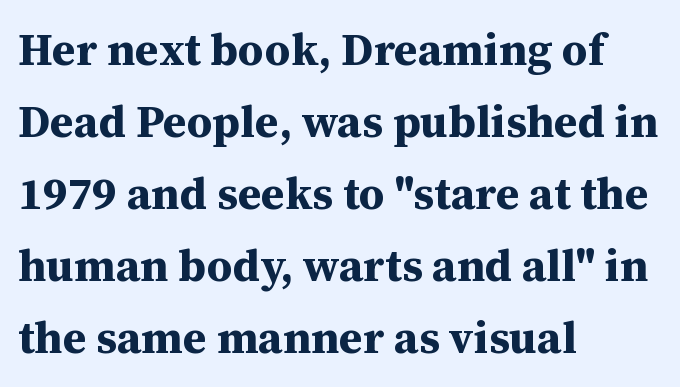
{"serif": "yes", "italic": "no", "bold": "yes", "weight": "bold", "width": "normal", "stroke_contrast": "medium", "x_height": "medium", "monospaced": "no", "underline": "no", "align": "left", "line_spacing": "normal", "line_spacing_ratio": 1.6, "letter_spacing": "normal", "letter_spacing_em": 0.0, "glyph_px": 45}
